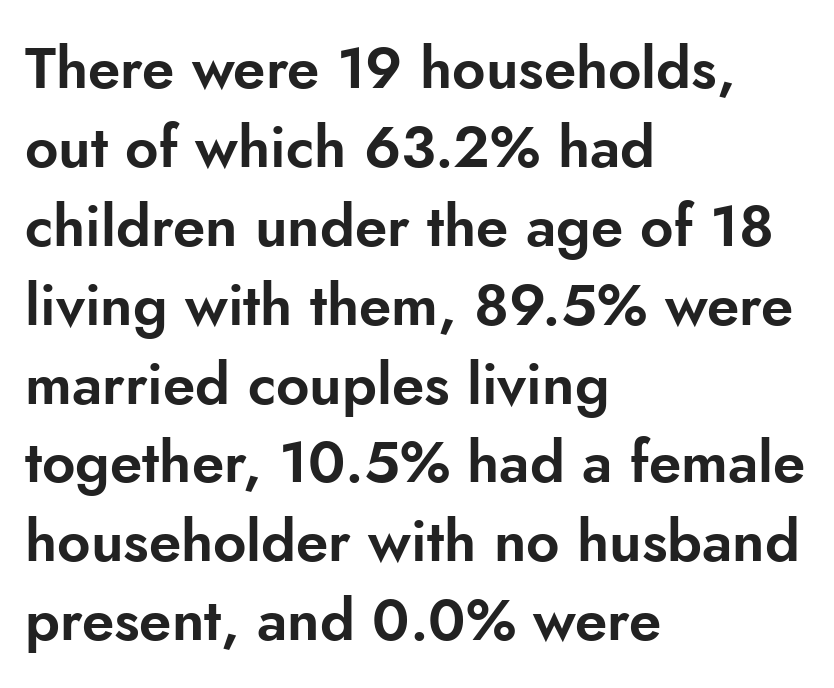
The image shows 58 px sans-serif type, upright; set left-aligned, normal line spacing (1.36x), normal letter spacing, not underlined; low stroke contrast and a small x-height.
